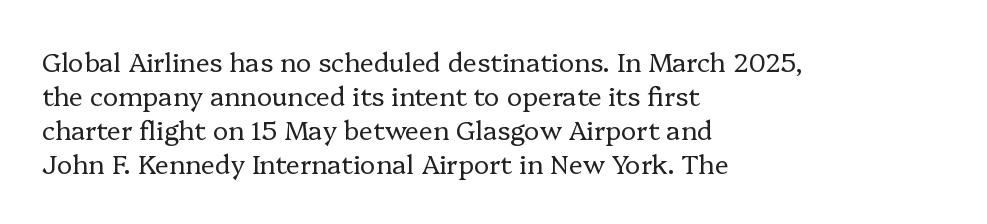
Q: Is the text bold? A: No.
Q: Is the text italic (slanted)? A: No, it is upright.
Q: Is the text underlined? A: No.
Q: How is the paragraph aligned? A: Left-aligned.
Q: Is the spacing between letters normal or unusually wide? A: Normal.
Q: Is the spacing between lines tight, normal or loose? A: Normal.
